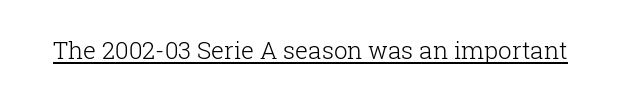
Underlined type. When letters stand straight like this, we call the style roman or upright. The line texture is even and compact thanks to regular tracking. The strokes carry an ordinary text weight at most.
